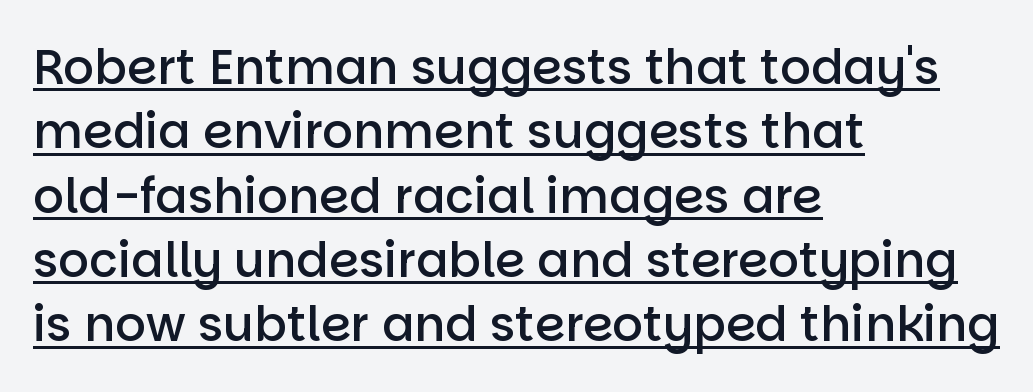
The image shows 48 px semibold sans-serif type, upright; set left-aligned, normal line spacing (1.34x), normal letter spacing, underlined; low stroke contrast and a large x-height.
